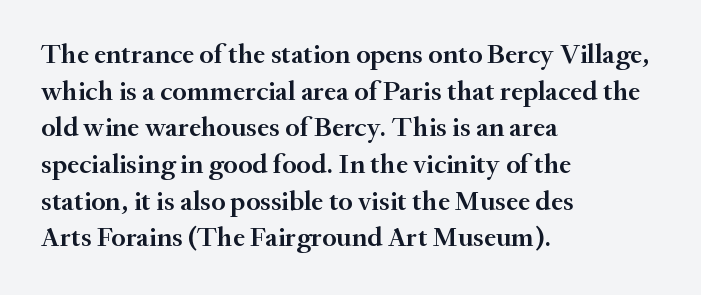
{"serif": "yes", "italic": "no", "bold": "semi", "weight": "semibold", "width": "normal", "stroke_contrast": "medium", "x_height": "small", "monospaced": "no", "underline": "no", "align": "left", "line_spacing": "normal", "line_spacing_ratio": 1.31, "letter_spacing": "normal", "letter_spacing_em": 0.0, "glyph_px": 28}
